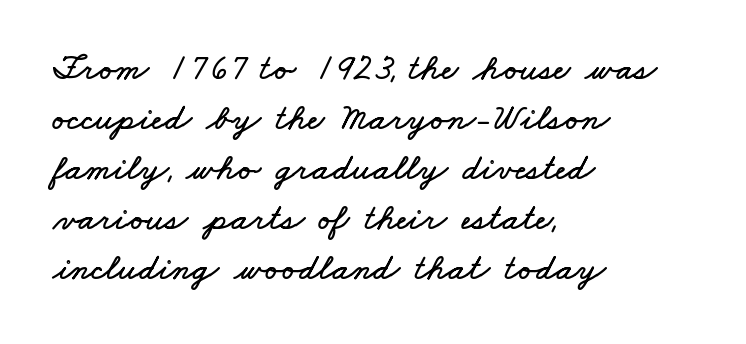
Q: Is the text underlined? A: No.
Q: How is the paragraph aligned? A: Left-aligned.
Q: Is the spacing between letters normal or unusually wide? A: Normal.
Q: Is the spacing between lines tight, normal or loose? A: Normal.
Q: Width (condensed, normal, or wide)? A: Wide.
Q: Stroke contrast? A: Low.
Q: x-height? A: Small.
Q: Monospaced? A: No.
